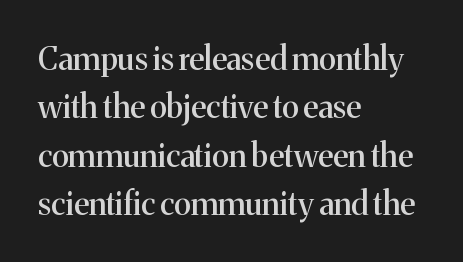
The image shows 32 px serif type, upright; set left-aligned, normal line spacing (1.51x), normal letter spacing, not underlined; medium stroke contrast and a medium x-height.
